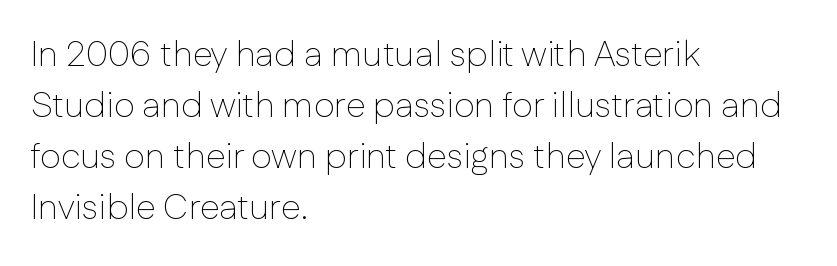
The image shows 36 px thin sans-serif type, upright; set left-aligned, normal line spacing (1.42x), normal letter spacing, not underlined; low stroke contrast and a medium x-height.
